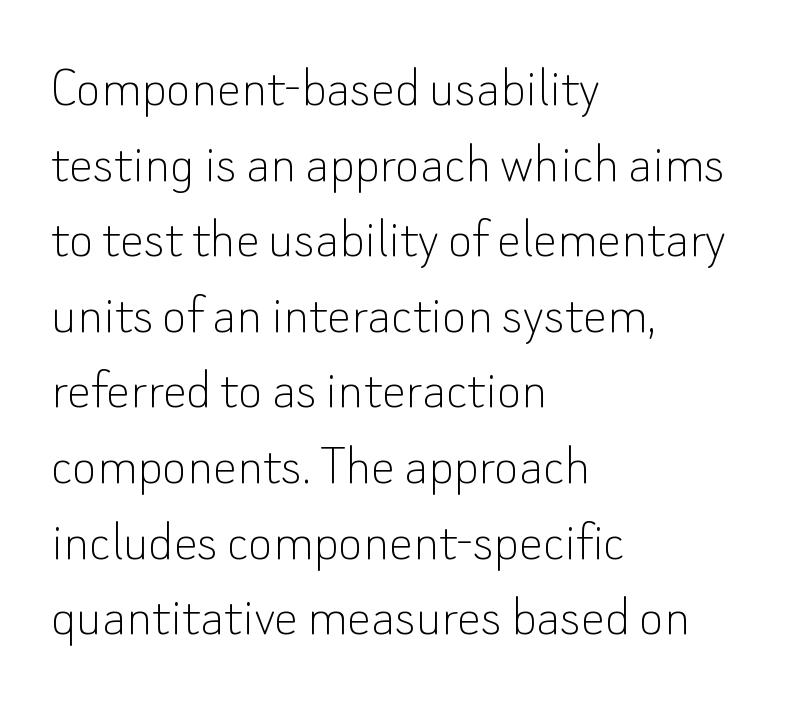
Q: Is the text bold? A: No.
Q: Is the text italic (slanted)? A: No, it is upright.
Q: Is the typeface a serif or a sans-serif typeface? A: Sans-serif.
Q: Is the text underlined? A: No.
Q: How is the paragraph aligned? A: Left-aligned.
Q: Is the spacing between letters normal or unusually wide? A: Normal.
Q: Is the spacing between lines tight, normal or loose? A: Normal.
Q: Width (condensed, normal, or wide)? A: Normal.
Q: Stroke contrast? A: Low.
Q: x-height? A: Small.
Q: Monospaced? A: No.
